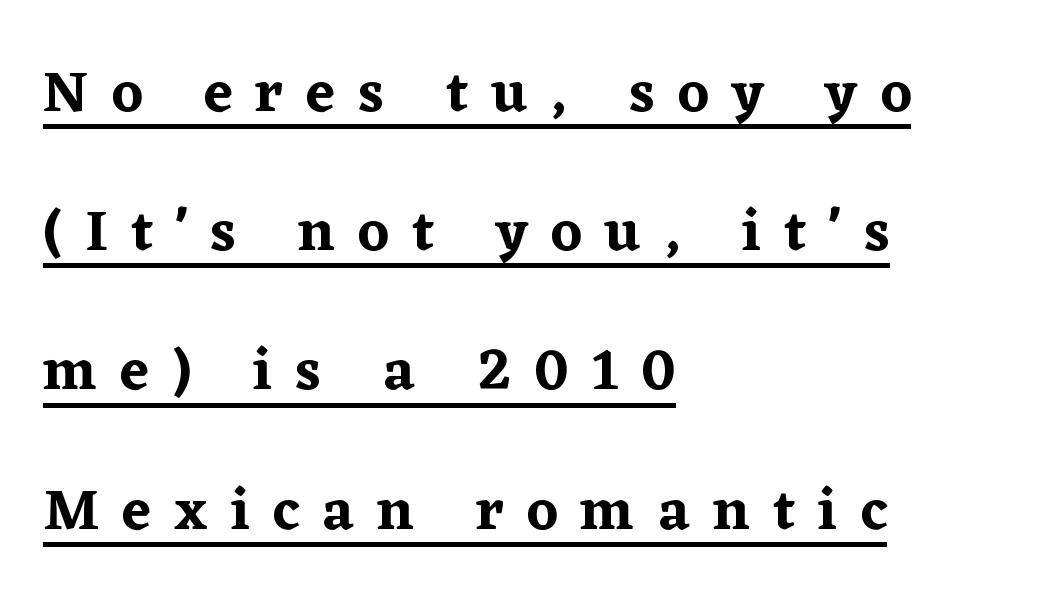
Serifs: yes, visible at the terminals of the letterforms. Reading down the block, your eye returns to a fixed left position each line. Spacing verdict: proportional, widths tailored to each character. Caption: expanded tracking, letters set apart. In designer terms, the underline attribute is active on this setting.
